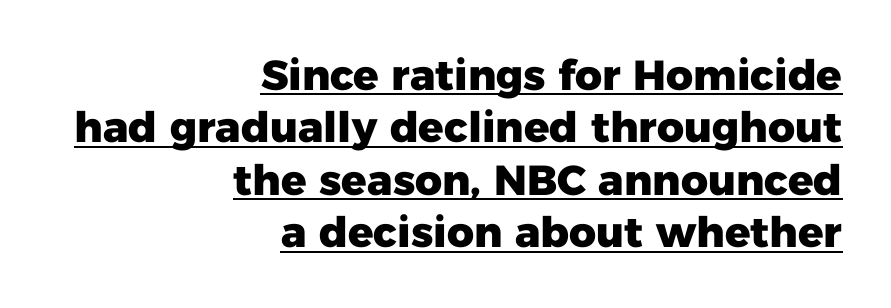
Q: Is the text bold? A: Yes.
Q: Is the text italic (slanted)? A: No, it is upright.
Q: Is the typeface a serif or a sans-serif typeface? A: Sans-serif.
Q: Is the text underlined? A: Yes.
Q: How is the paragraph aligned? A: Right-aligned.
Q: Is the spacing between letters normal or unusually wide? A: Normal.
Q: Is the spacing between lines tight, normal or loose? A: Normal.
Q: Width (condensed, normal, or wide)? A: Normal.
Q: Stroke contrast? A: Low.
Q: x-height? A: Medium.
Q: Monospaced? A: No.
